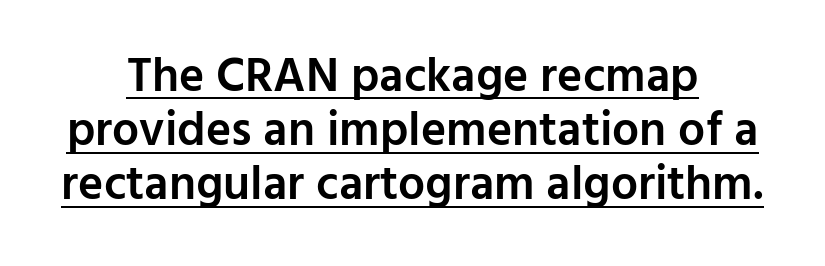
{"serif": "no", "italic": "no", "bold": "semi", "weight": "semibold", "width": "normal", "stroke_contrast": "low", "x_height": "medium", "monospaced": "no", "underline": "yes", "line_spacing": "tight", "line_spacing_ratio": 1.13, "letter_spacing": "normal", "letter_spacing_em": 0.0, "glyph_px": 48}
